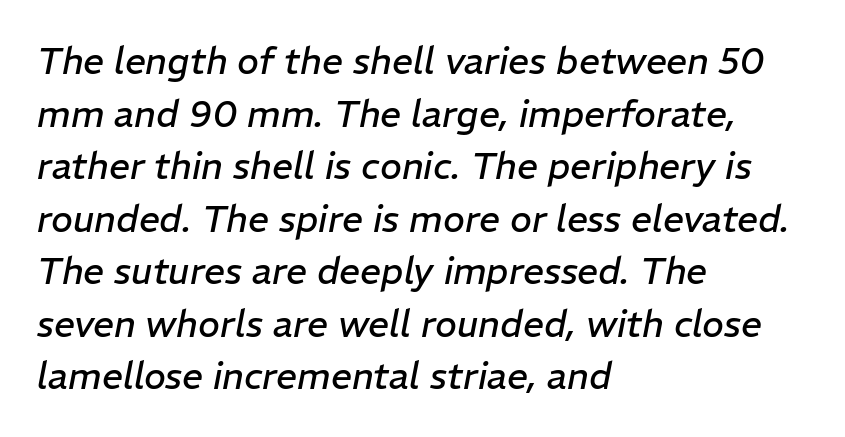
Q: Is the text bold? A: No.
Q: Is the text italic (slanted)? A: Yes, it leans right by about 11 degrees.
Q: Is the text underlined? A: No.
Q: How is the paragraph aligned? A: Left-aligned.
Q: Is the spacing between letters normal or unusually wide? A: Normal.
Q: Is the spacing between lines tight, normal or loose? A: Normal.
Q: Width (condensed, normal, or wide)? A: Normal.
Q: Stroke contrast? A: Low.
Q: x-height? A: Medium.
Q: Monospaced? A: No.
